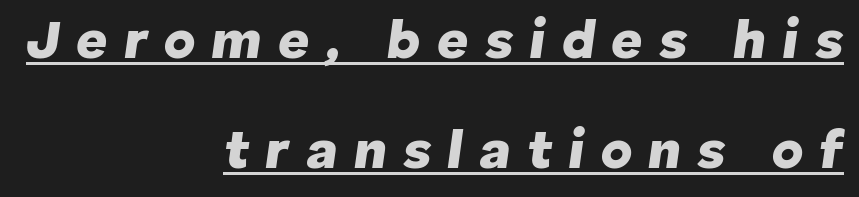
Compared with typical paragraphs, the rows here are farther apart. Quick note: italic. This sample has the flowing, uneven cadence of proportional lettering. Underlined type. The lines are quadded right.
